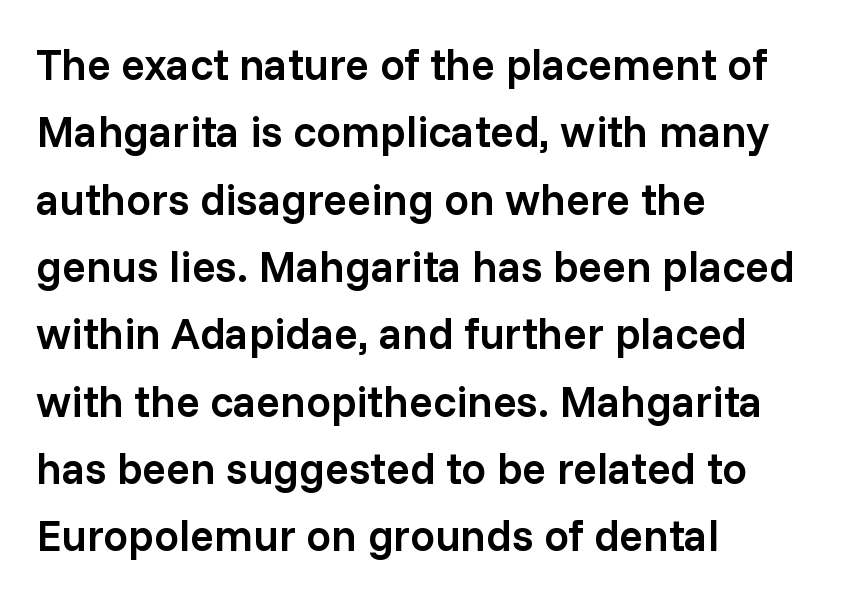
The characters display no serif detailing; their extremities are plain. The rendering uses a moderate line-height, typical for paragraphs. Stroke thickness is moderately raised; the sample reads as semibold. Is there any slant? The stems are plumb. The glyphs are unaccompanied by any horizontal stroke below them.
